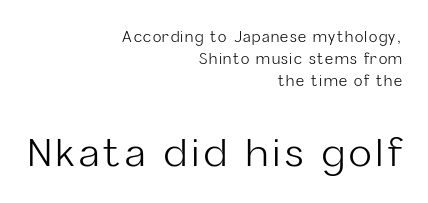
Reading down the block, your eye finds every line finishing at a fixed right position. Size hierarchy here favors the trailing block over the leading one. The vertical gap from one line to the next is medium. Classification — sans serif.
